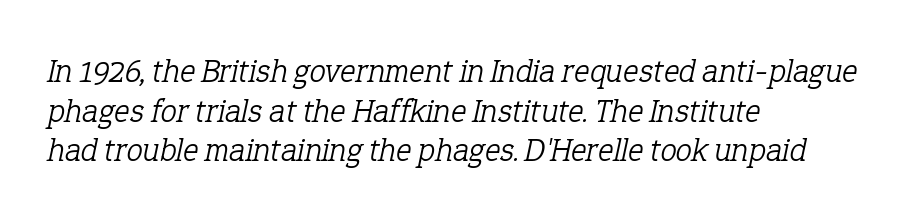
{"serif": "yes", "italic": "yes", "lean": "right", "slant_degrees": 12, "bold": "no", "weight": "light", "width": "normal", "stroke_contrast": "low", "x_height": "medium", "monospaced": "no", "underline": "no", "align": "left", "line_spacing_ratio": 1.2, "letter_spacing": "normal", "letter_spacing_em": 0.0, "glyph_px": 33}
